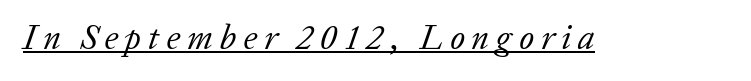
Q: Is the text bold? A: No.
Q: Is the text italic (slanted)? A: Yes, it leans right by about 20 degrees.
Q: Is the typeface a serif or a sans-serif typeface? A: Serif.
Q: Is the text underlined? A: Yes.
Q: Is the spacing between letters normal or unusually wide? A: Unusually wide.
Q: Width (condensed, normal, or wide)? A: Normal.
Q: Stroke contrast? A: Low.
Q: x-height? A: Medium.
Q: Monospaced? A: No.
